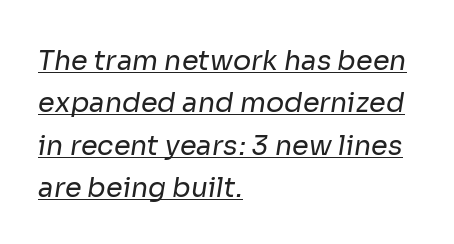
{"bold": "no", "underline": "yes", "align": "left", "line_spacing": "normal", "line_spacing_ratio": 1.57, "letter_spacing": "normal", "letter_spacing_em": 0.0, "glyph_px": 27}
